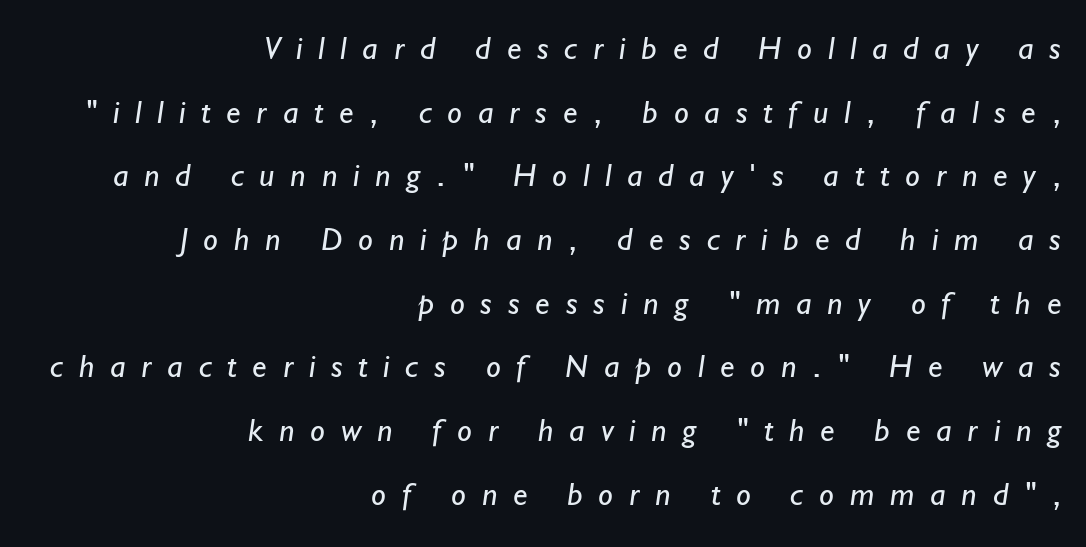
Q: Is the text bold? A: No.
Q: Is the typeface a serif or a sans-serif typeface? A: Sans-serif.
Q: Is the text underlined? A: No.
Q: How is the paragraph aligned? A: Right-aligned.
Q: Is the spacing between letters normal or unusually wide? A: Unusually wide.
Q: Is the spacing between lines tight, normal or loose? A: Loose.
Q: Width (condensed, normal, or wide)? A: Normal.
Q: Stroke contrast? A: Low.
Q: x-height? A: Small.
Q: Monospaced? A: No.
